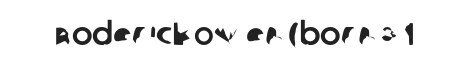
Observe the ordinary spacing: letters are neighbours, not strangers. Font category for this specimen: sans-serif. Do the characters align in a grid? No, the font is proportional. Descenders hang freely into open space.
